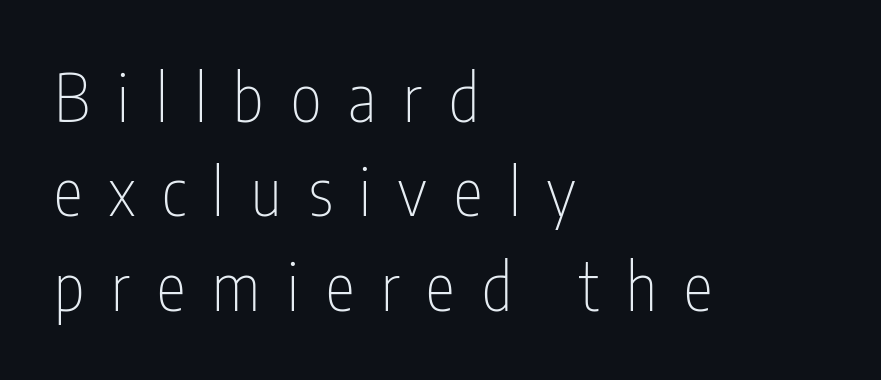
Q: Is the text bold? A: No.
Q: Is the text italic (slanted)? A: No, it is upright.
Q: Is the typeface a serif or a sans-serif typeface? A: Sans-serif.
Q: Is the text underlined? A: No.
Q: How is the paragraph aligned? A: Left-aligned.
Q: Is the spacing between letters normal or unusually wide? A: Unusually wide.
Q: Is the spacing between lines tight, normal or loose? A: Normal.
Q: Width (condensed, normal, or wide)? A: Condensed.
Q: Stroke contrast? A: Low.
Q: x-height? A: Medium.
Q: Monospaced? A: No.
